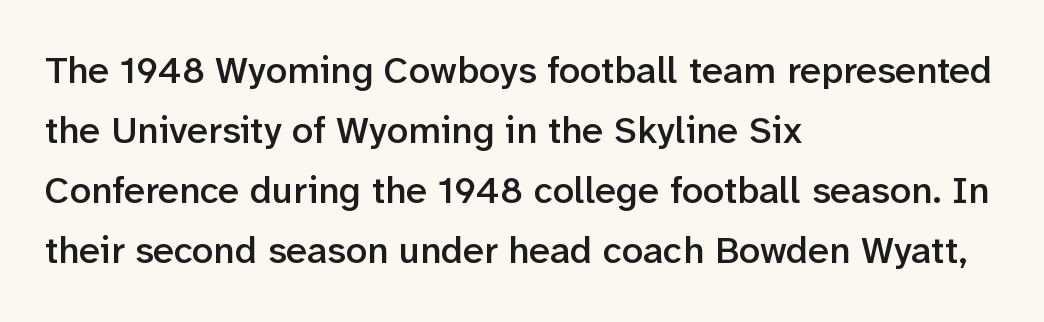
{"serif": "no", "italic": "no", "bold": "semi", "weight": "semibold", "width": "normal", "stroke_contrast": "low", "x_height": "medium", "monospaced": "no", "underline": "no", "align": "left", "line_spacing": "normal", "line_spacing_ratio": 1.58, "letter_spacing": "normal", "letter_spacing_em": 0.0, "glyph_px": 38}
